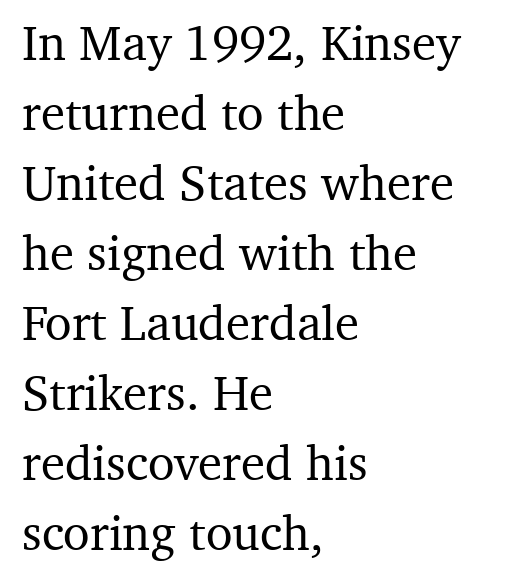
Nothing unusual about the tracking: characters are spaced as the font intends. The paragraph shown leans on its left margin. Has an underline been added? It has not. Regular leading.
